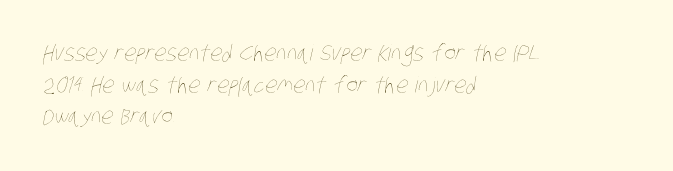
Stroke thickness stays within the range of a standard reading face or lighter. The gaps between neighbouring characters are ordinary and unremarkable. Plain, unruled lines of type. Each line starts at the same left margin while the right side varies. The leading is moderate, giving the passage an even texture.
